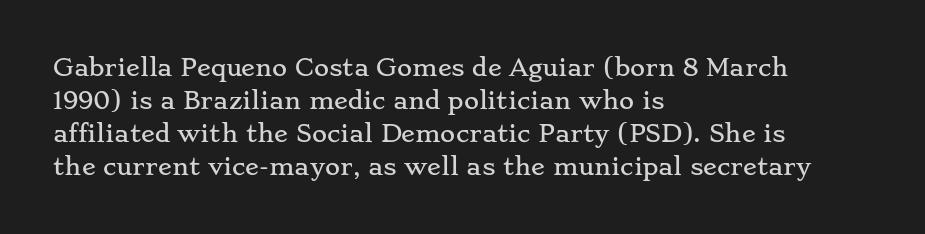
{"italic": "no", "underline": "no", "align": "left", "line_spacing": "normal", "line_spacing_ratio": 1.43, "letter_spacing": "normal", "letter_spacing_em": 0.0, "glyph_px": 23}
